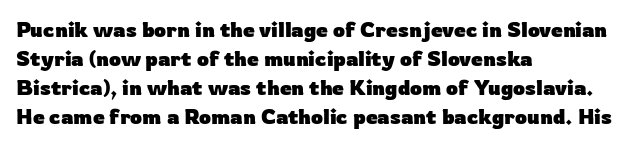
{"italic": "no", "bold": "yes", "underline": "no", "align": "left", "line_spacing": "normal", "line_spacing_ratio": 1.38, "letter_spacing": "normal", "letter_spacing_em": 0.0, "glyph_px": 21}
